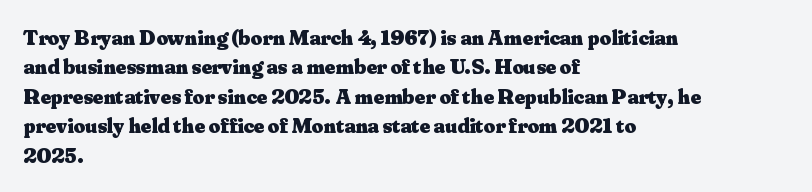
The image shows 22 px bold type, upright; set left-aligned, normal line spacing (1.34x), normal letter spacing, not underlined.
